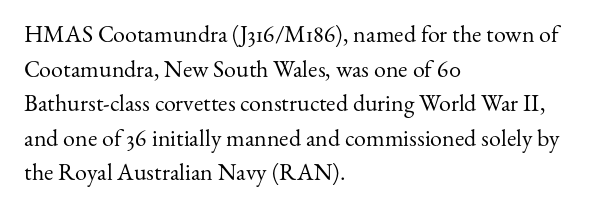
Q: Is the text bold? A: No.
Q: Is the text italic (slanted)? A: No, it is upright.
Q: Is the text underlined? A: No.
Q: How is the paragraph aligned? A: Left-aligned.
Q: Is the spacing between letters normal or unusually wide? A: Normal.
Q: Is the spacing between lines tight, normal or loose? A: Normal.
